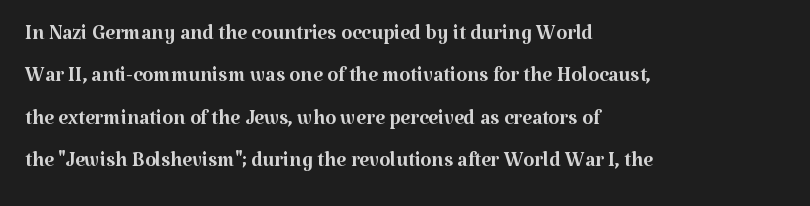
{"serif": "yes", "italic": "no", "bold": "no", "weight": "regular", "width": "normal", "stroke_contrast": "medium", "x_height": "medium", "monospaced": "no", "underline": "no", "align": "left", "line_spacing": "normal", "line_spacing_ratio": 1.51, "letter_spacing": "normal", "letter_spacing_em": 0.0, "glyph_px": 28}
